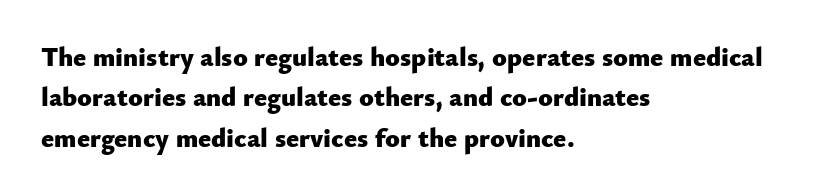
{"italic": "no", "bold": "yes", "underline": "no", "align": "left", "line_spacing": "normal", "line_spacing_ratio": 1.5, "letter_spacing": "normal", "letter_spacing_em": 0.0, "glyph_px": 27}
